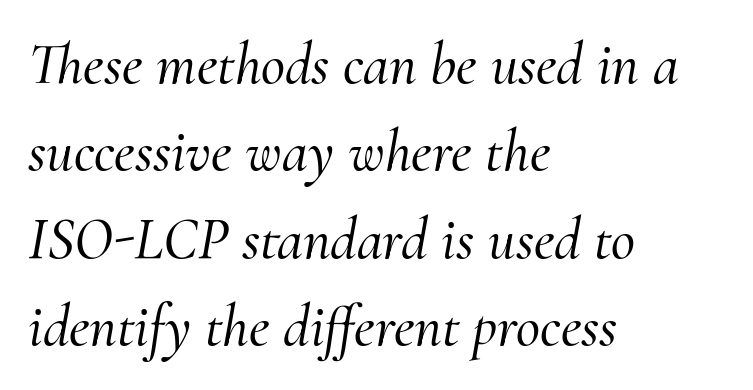
Q: Is the text italic (slanted)? A: Yes, it leans right by about 10 degrees.
Q: Is the typeface a serif or a sans-serif typeface? A: Serif.
Q: Is the text underlined? A: No.
Q: How is the paragraph aligned? A: Left-aligned.
Q: Is the spacing between letters normal or unusually wide? A: Normal.
Q: Is the spacing between lines tight, normal or loose? A: Normal.
Q: Width (condensed, normal, or wide)? A: Normal.
Q: Stroke contrast? A: Medium.
Q: x-height? A: Small.
Q: Monospaced? A: No.
